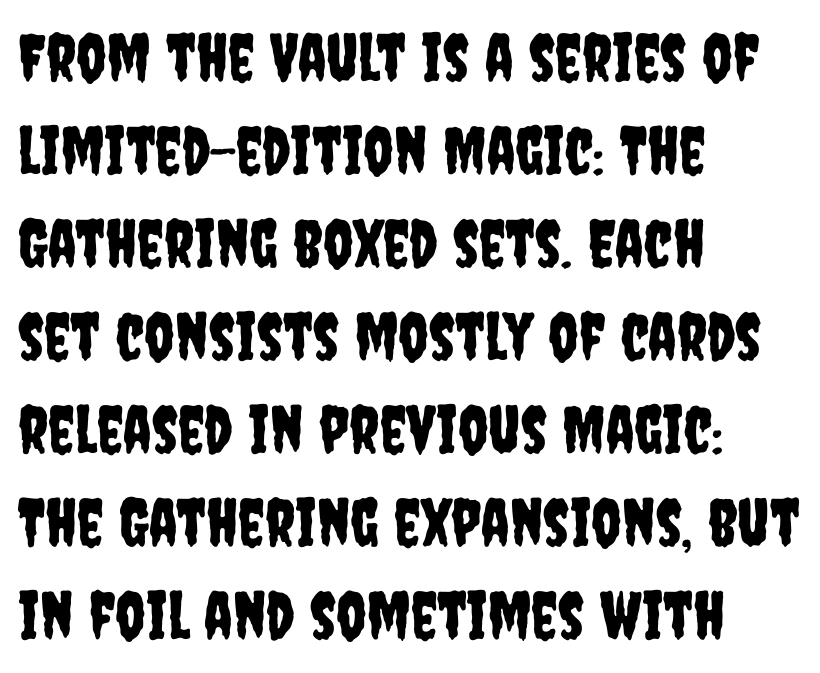
Is there much room between lines? A standard amount, neither cramped nor airy. Underlining? Definitely not there. Look at the bottom of the vertical strokes: they stop flat, with no serifs. Think of a printed novel: that variable character pitch is what you see here. Layout note: lines flush left. Look at the tracking — it's just the regular setting, nothing added.
